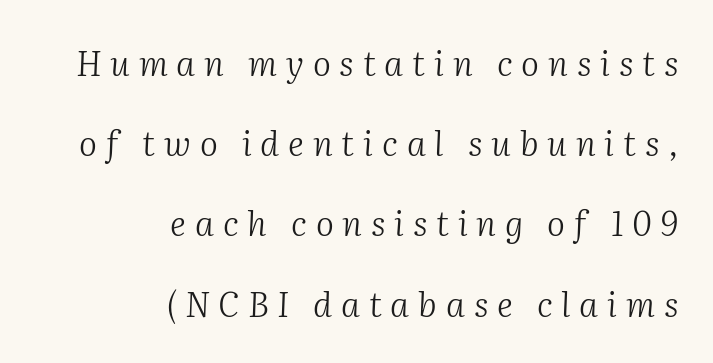
{"serif": "yes", "italic": "yes", "lean": "right", "slant_degrees": 2, "bold": "no", "weight": "light", "width": "normal", "stroke_contrast": "medium", "x_height": "medium", "monospaced": "no", "underline": "no", "align": "right", "line_spacing": "loose", "line_spacing_ratio": 2.36, "letter_spacing": "wide", "letter_spacing_em": 0.26, "glyph_px": 34}
